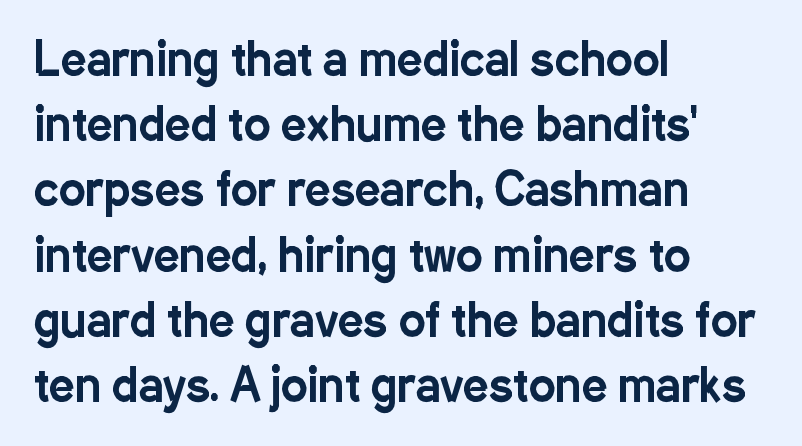
{"serif": "no", "italic": "no", "width": "condensed", "stroke_contrast": "low", "x_height": "medium", "monospaced": "no", "underline": "no", "align": "left", "line_spacing": "normal", "line_spacing_ratio": 1.45, "letter_spacing": "normal", "letter_spacing_em": 0.0, "glyph_px": 45}
